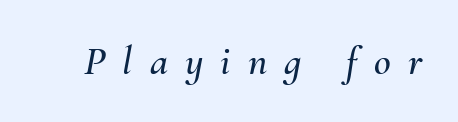
{"italic": "yes", "lean": "right", "slant_degrees": 10, "width": "normal", "stroke_contrast": "medium", "x_height": "small", "monospaced": "no", "underline": "no", "letter_spacing": "wide", "letter_spacing_em": 0.42, "glyph_px": 41}
